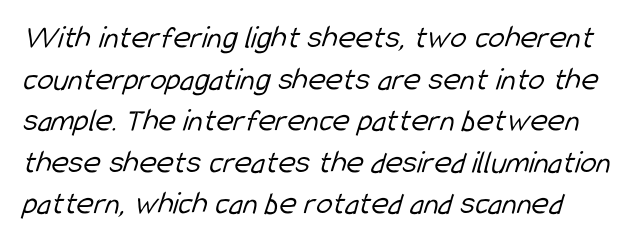
The image shows 33 px light, condensed sans-serif type; set normal line spacing (1.26x), normal letter spacing, not underlined; low stroke contrast and a medium x-height.
